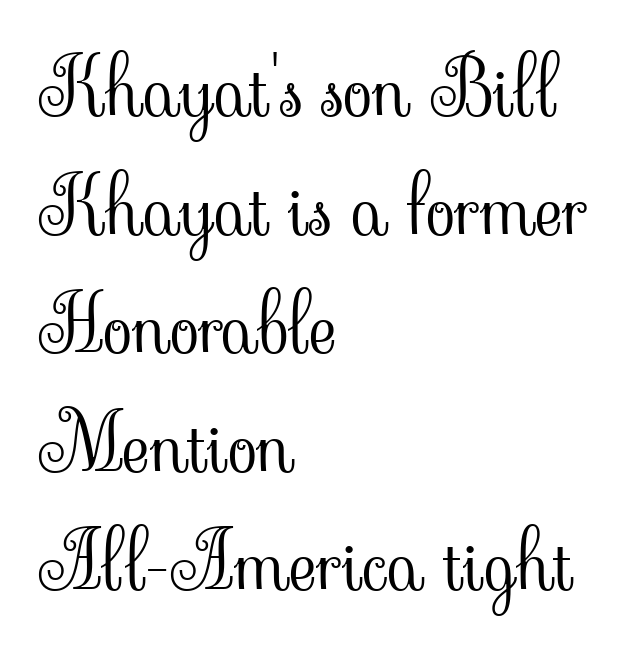
Q: Is the text bold? A: No.
Q: Is the text italic (slanted)? A: No, it is upright.
Q: Is the typeface a serif or a sans-serif typeface? A: Serif.
Q: Is the text underlined? A: No.
Q: How is the paragraph aligned? A: Left-aligned.
Q: Is the spacing between letters normal or unusually wide? A: Normal.
Q: Is the spacing between lines tight, normal or loose? A: Normal.
Q: Width (condensed, normal, or wide)? A: Normal.
Q: Stroke contrast? A: Low.
Q: x-height? A: Small.
Q: Monospaced? A: No.
